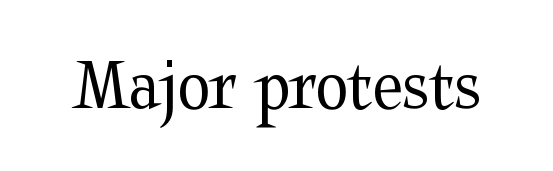
{"serif": "yes", "italic": "no", "bold": "no", "weight": "regular", "width": "wide", "stroke_contrast": "medium", "x_height": "medium", "monospaced": "no", "underline": "no", "letter_spacing": "normal", "letter_spacing_em": 0.0, "glyph_px": 77}
